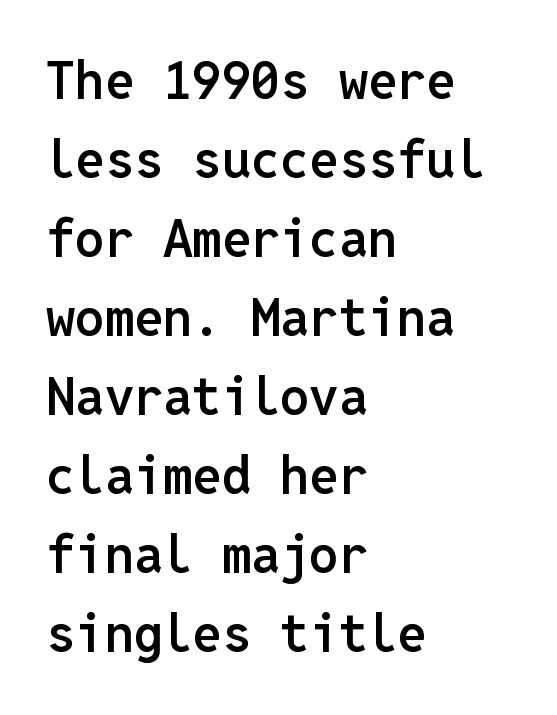
The image shows 52 px semibold sans-serif type, upright, monospaced; set left-aligned, normal line spacing (1.52x), normal letter spacing, not underlined; low stroke contrast and a medium x-height.
